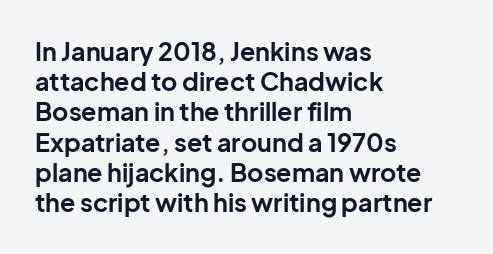
The image shows 25 px bold type, upright; set left-aligned, line spacing 1.21x, normal letter spacing, not underlined.
